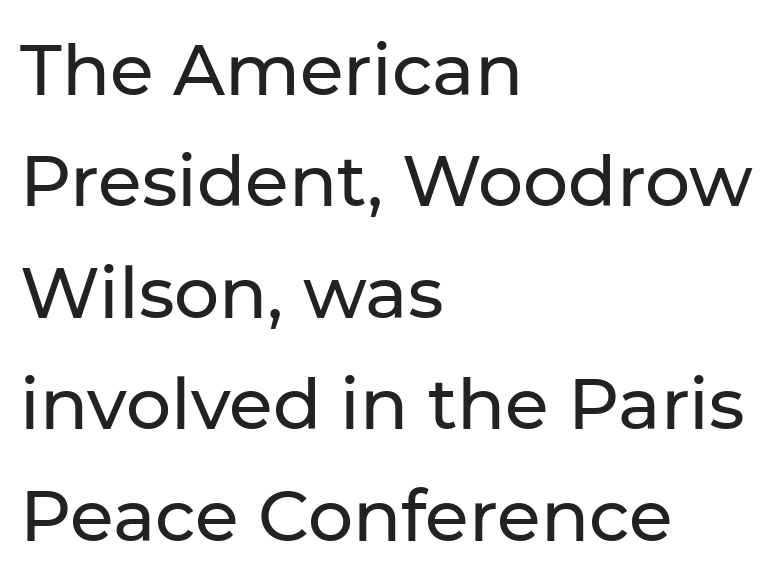
Q: Is the text italic (slanted)? A: No, it is upright.
Q: Is the typeface a serif or a sans-serif typeface? A: Sans-serif.
Q: Is the text underlined? A: No.
Q: How is the paragraph aligned? A: Left-aligned.
Q: Is the spacing between letters normal or unusually wide? A: Normal.
Q: Is the spacing between lines tight, normal or loose? A: Normal.
Q: Width (condensed, normal, or wide)? A: Normal.
Q: Stroke contrast? A: Low.
Q: x-height? A: Medium.
Q: Monospaced? A: No.
